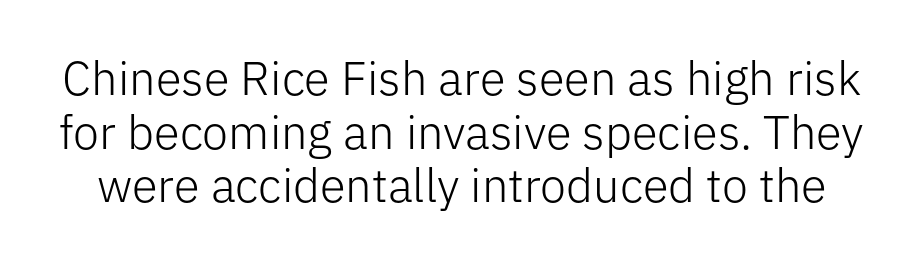
Think of a printed novel: that variable character pitch is what you see here. Posture: vertical. Notice how descenders almost collide with the ascenders below — that's tight leading. Compared with a typical body face, this is equally light or lighter still.
